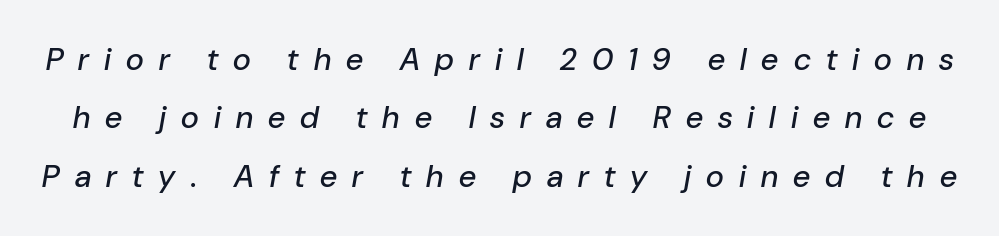
The image shows 31 px text type, italic (leaning right); set line spacing 1.88x, unusually wide letter spacing (+0.49 em), not underlined; low stroke contrast and a medium x-height.
